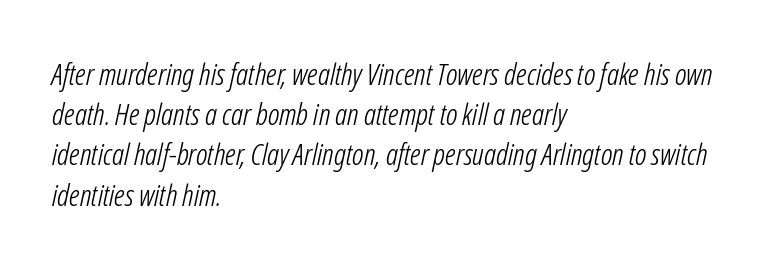
{"italic": "yes", "lean": "right", "slant_degrees": 12, "bold": "no", "weight": "light", "width": "condensed", "stroke_contrast": "low", "x_height": "medium", "monospaced": "no", "underline": "no", "align": "left", "line_spacing": "normal", "line_spacing_ratio": 1.34, "letter_spacing": "normal", "letter_spacing_em": 0.0, "glyph_px": 30}
